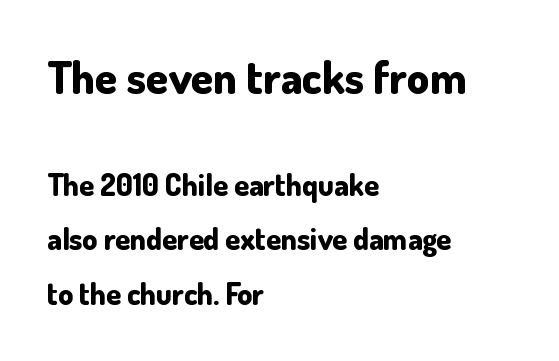
Rule under the text: the space is simply empty. Type style note: lacks serifs. The font's upright variant was chosen for this text. Think of a printed novel: that variable character pitch is what you see here. Words appear dense and cohesive because spacing is normal. You get the large type first, then a drop to smaller type.
